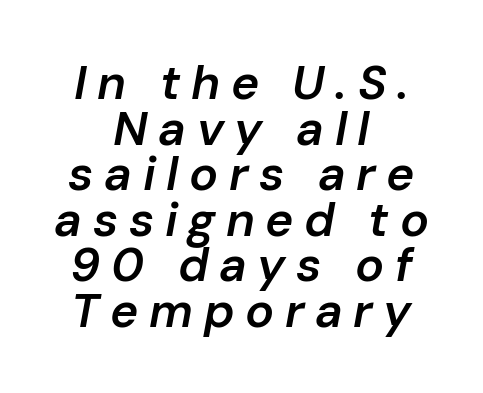
Q: Is the text bold? A: Semi-bold.
Q: Is the text italic (slanted)? A: Yes, it leans right by about 10 degrees.
Q: Is the text underlined? A: No.
Q: How is the paragraph aligned? A: Centered.
Q: Is the spacing between letters normal or unusually wide? A: Unusually wide.
Q: Is the spacing between lines tight, normal or loose? A: Tight.
Q: Width (condensed, normal, or wide)? A: Normal.
Q: Stroke contrast? A: Low.
Q: x-height? A: Medium.
Q: Monospaced? A: No.
